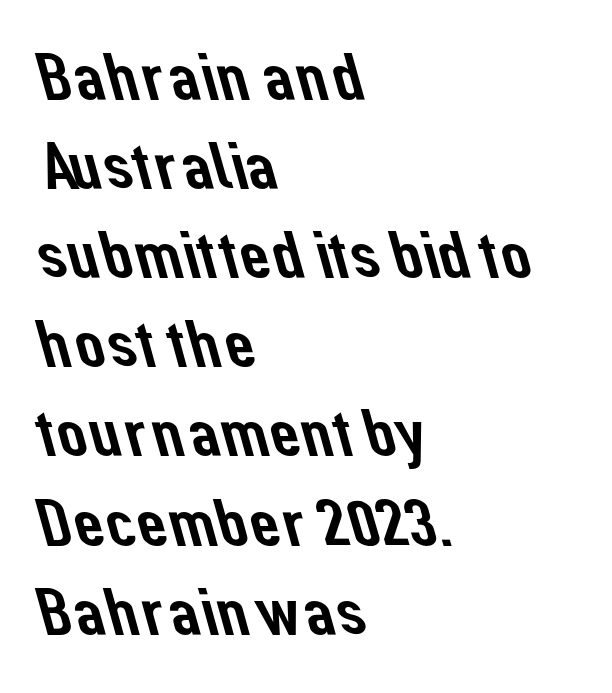
The image shows 67 px sans-serif type; set left-aligned, normal line spacing (1.33x), normal letter spacing, not underlined; low stroke contrast and a medium x-height.
